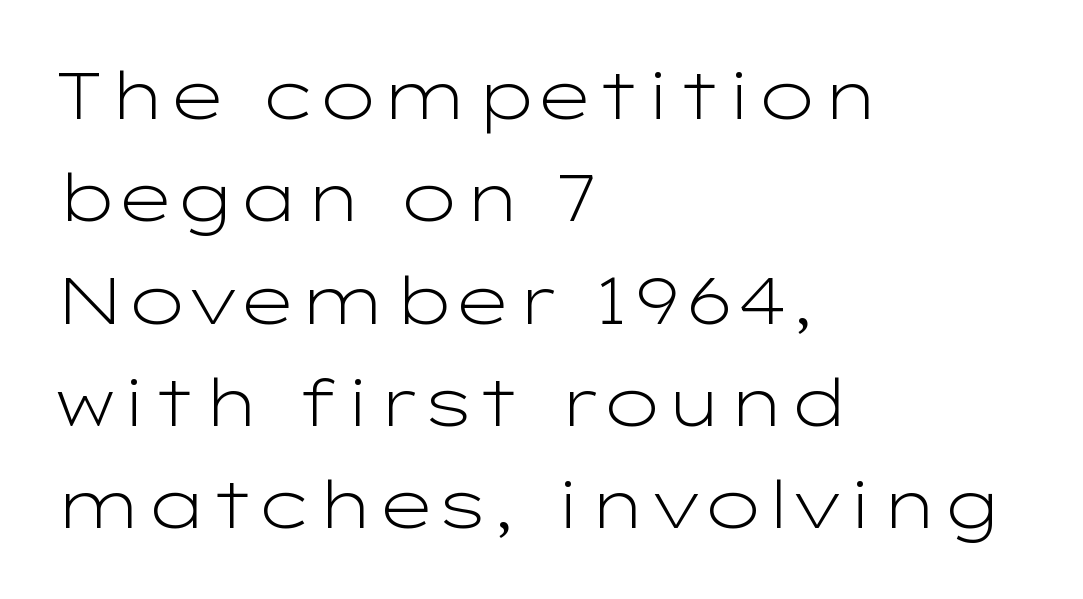
Q: Is the text bold? A: No.
Q: Is the text italic (slanted)? A: No, it is upright.
Q: Is the typeface a serif or a sans-serif typeface? A: Sans-serif.
Q: Is the text underlined? A: No.
Q: How is the paragraph aligned? A: Left-aligned.
Q: Is the spacing between letters normal or unusually wide? A: Normal.
Q: Is the spacing between lines tight, normal or loose? A: Normal.
Q: Width (condensed, normal, or wide)? A: Wide.
Q: Stroke contrast? A: Low.
Q: x-height? A: Medium.
Q: Monospaced? A: No.
